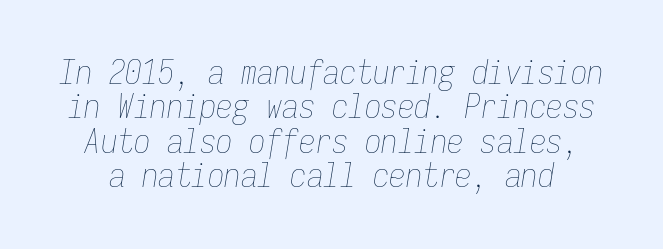
The image shows 33 px thin, condensed type, italic (leaning right), monospaced; set tight line spacing (1.04x), normal letter spacing, not underlined; low stroke contrast and a medium x-height.
